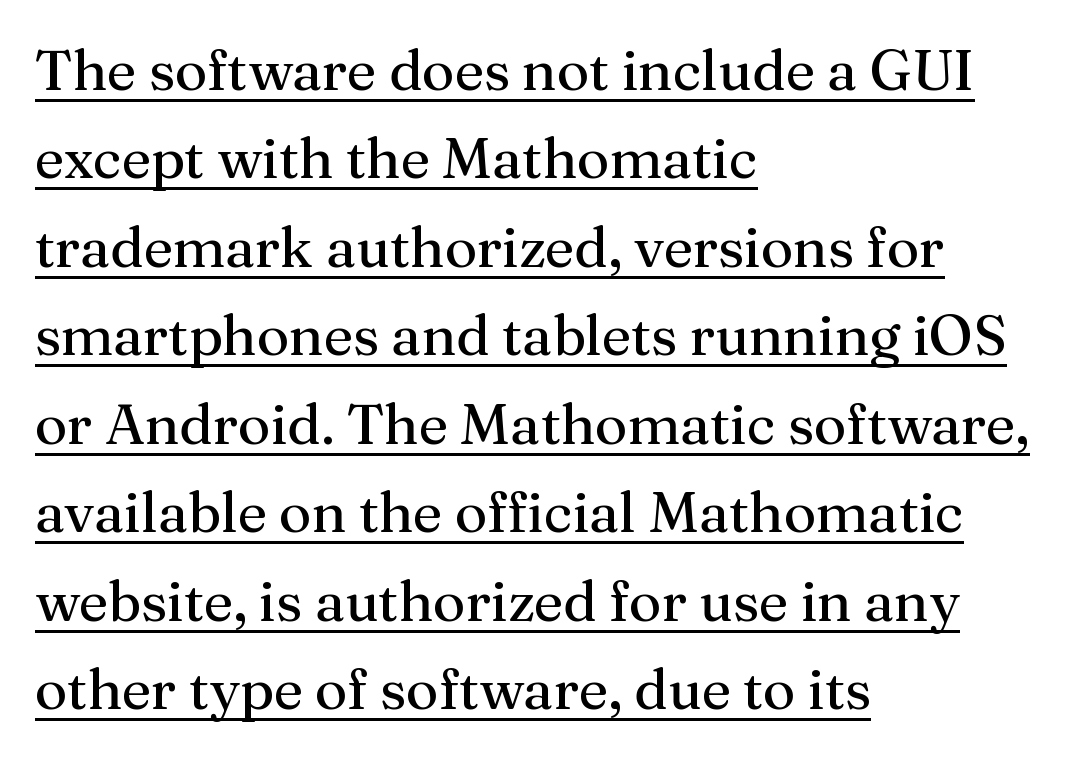
The tracking reads as untouched default to a designer's eye. These lines sit exactly where default settings would place them. Looks like regular typesetting: each glyph gets only the width it needs. You can tell it's not italic because the verticals are truly vertical. You can tell from the footed stems that serif type was used. The typesetter chose a ragged-right arrangement here.
